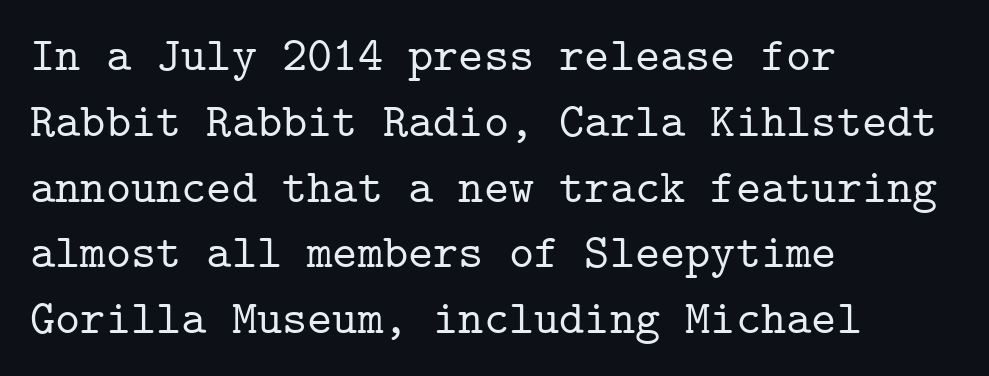
{"serif": "yes", "italic": "no", "width": "normal", "stroke_contrast": "low", "x_height": "medium", "monospaced": "yes", "underline": "no", "align": "left", "line_spacing": "normal", "line_spacing_ratio": 1.37, "letter_spacing": "normal", "letter_spacing_em": 0.0, "glyph_px": 48}
